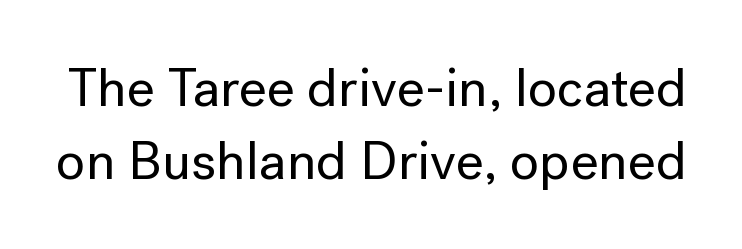
Here the designer chose a conventional face with non-uniform glyph widths. A bare baseline throughout the passage. Compared with typical body copy, the letter spacing here is the same. Unlike italic type, these characters show no tilt at all. Whoever set this chose a conventional vertical rhythm.
